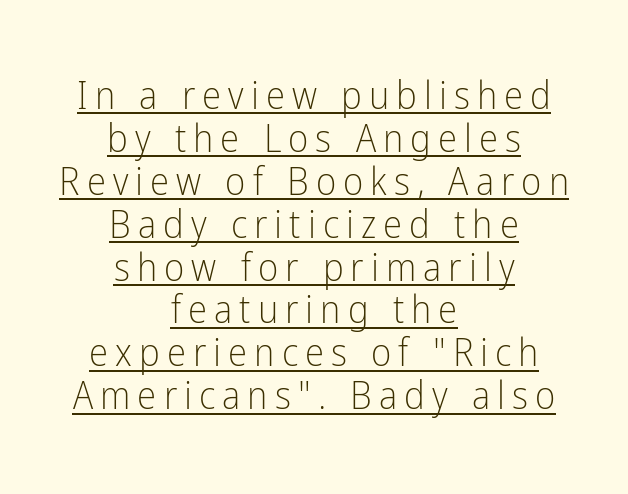
This rendering uses center alignment, leaving both contours irregular but symmetric. The passage shown is typeset with a sans-serif family. The font sits on the lighter half of the weight spectrum, regular included. Quick note: interline space is minimal. Every stem runs plumb, perpendicular to the baseline. The letters advance in unequal steps, a hallmark of proportional type.
